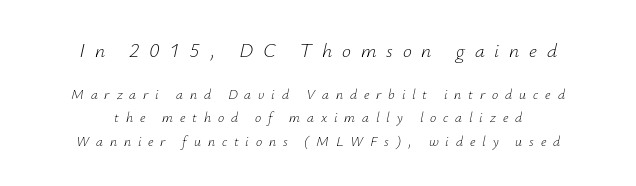
{"italic": "yes", "lean": "right", "slant_degrees": 12, "bold": "no", "underline": "no", "align": "center", "line_spacing": "normal", "line_spacing_ratio": 1.66, "letter_spacing": "wide", "letter_spacing_em": 0.49, "larger_block": "first", "size_ratio": 1.43, "glyph_px": 20}
